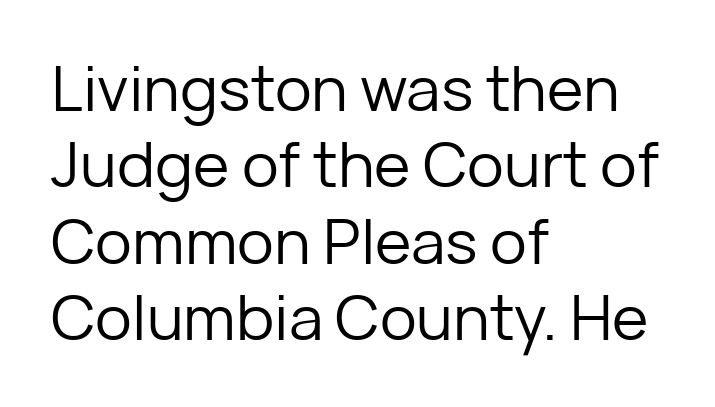
The image shows 62 px regular-weight sans-serif type, upright; set left-aligned, line spacing 1.23x, normal letter spacing, not underlined; low stroke contrast and a medium x-height.
